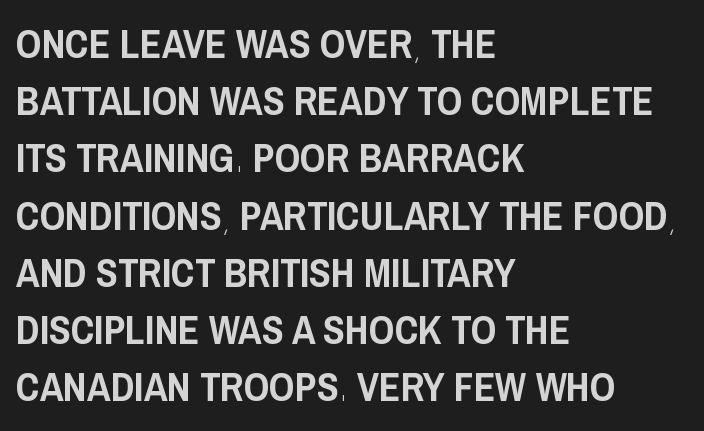
Q: Is the text italic (slanted)? A: No, it is upright.
Q: Is the typeface a serif or a sans-serif typeface? A: Sans-serif.
Q: Is the text underlined? A: No.
Q: How is the paragraph aligned? A: Left-aligned.
Q: Is the spacing between letters normal or unusually wide? A: Normal.
Q: Is the spacing between lines tight, normal or loose? A: Normal.
Q: Width (condensed, normal, or wide)? A: Condensed.
Q: Stroke contrast? A: Low.
Q: x-height? A: Large.
Q: Monospaced? A: No.
